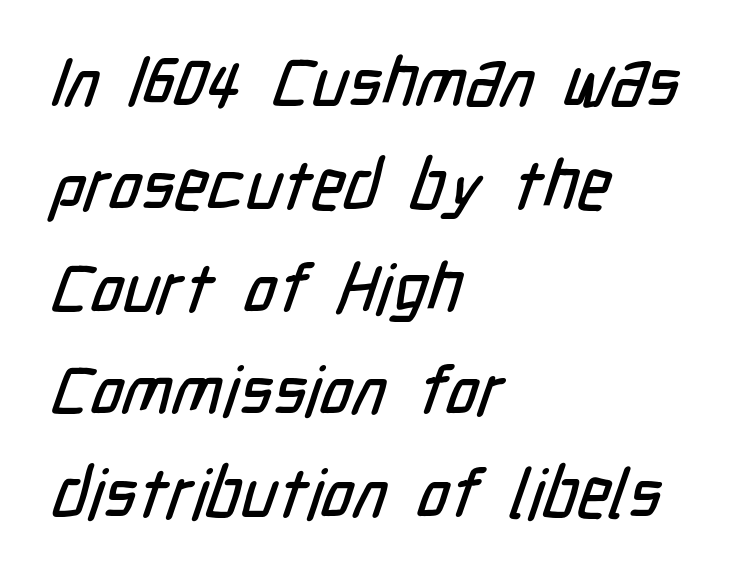
Examine the stroke ends and you'll find no serifs. The passage is arranged the way most books set body copy — flush left. Is there much room between lines? A standard amount, neither cramped nor airy. There is no visible air inserted between adjacent glyphs. The face used here is proportionally spaced, like ordinary book or web type. Just letters on the line, the space beneath them empty.
